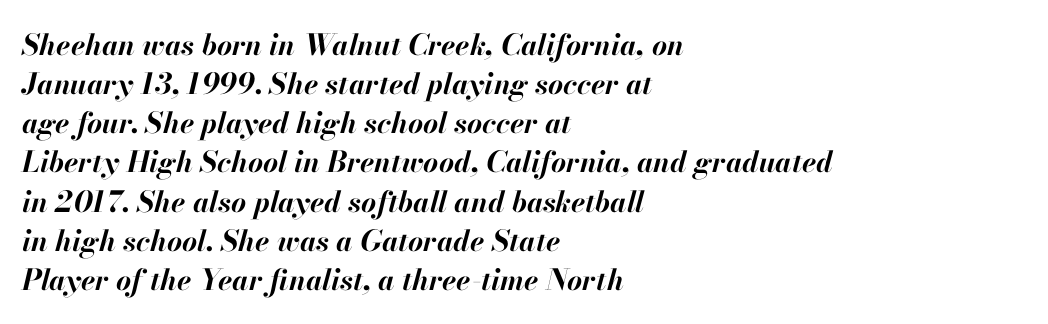
Q: Is the text bold? A: Yes.
Q: Is the text italic (slanted)? A: Yes, it leans right by about 13 degrees.
Q: Is the text underlined? A: No.
Q: How is the paragraph aligned? A: Left-aligned.
Q: Is the spacing between letters normal or unusually wide? A: Normal.
Q: Is the spacing between lines tight, normal or loose? A: Normal.
Q: Width (condensed, normal, or wide)? A: Normal.
Q: Stroke contrast? A: High.
Q: x-height? A: Small.
Q: Monospaced? A: No.
